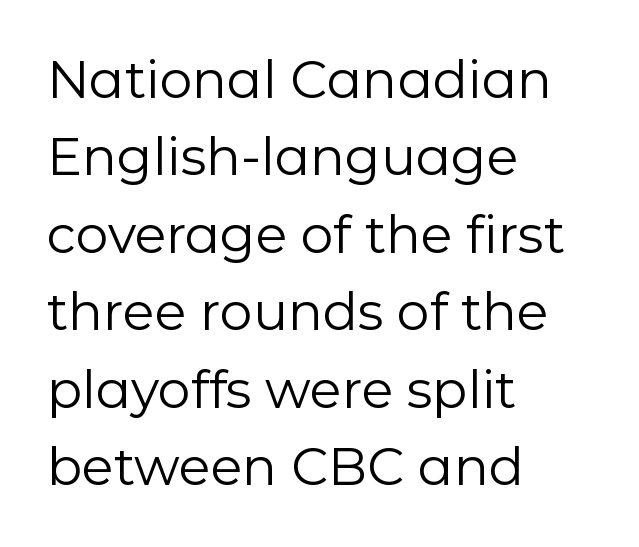
The image shows 52 px regular-weight sans-serif type, upright; set left-aligned, normal line spacing (1.49x), normal letter spacing, not underlined; low stroke contrast and a medium x-height.
